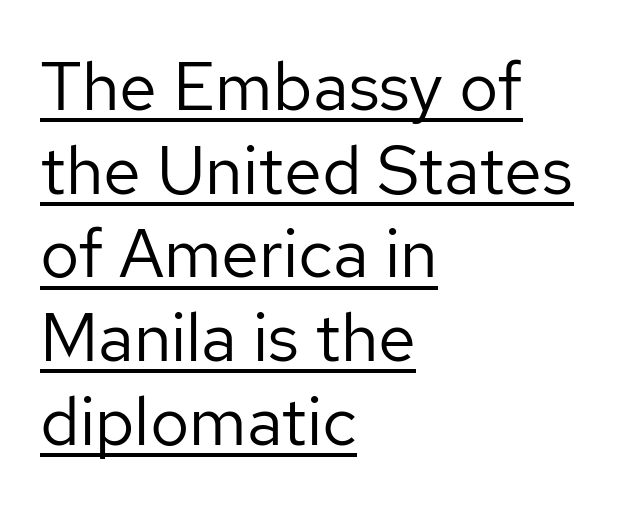
A typographer would call this underscored text. Stroke thickness stays within the range of a standard reading face or lighter. A typesetter would call this zero additional tracking. Posture: straight, roman, zero tilt.
